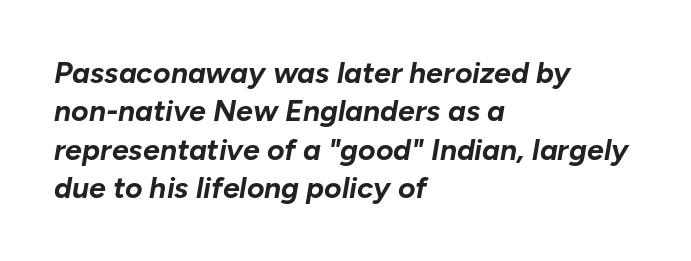
Compared with typical paragraphs, the rows here are spaced about the same. The face used here is rendered with its standard letterfit. The characters look thick and weighty, a clear bold. Every row of glyphs begins at an identical x-position on the left. You can tell it's italic because the verticals aren't actually vertical. Lines of text with bare space underneath.
